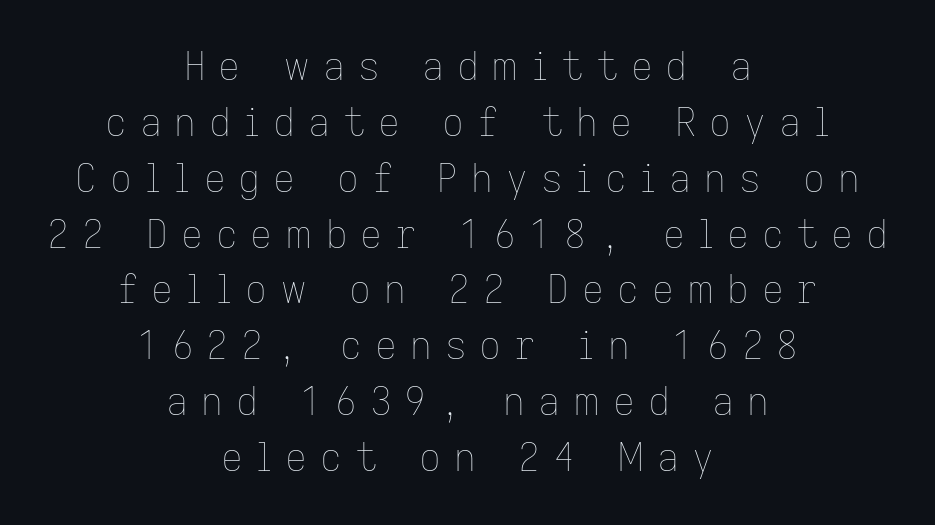
Q: Is the text bold? A: No.
Q: Is the text italic (slanted)? A: No, it is upright.
Q: Is the text underlined? A: No.
Q: How is the paragraph aligned? A: Centered.
Q: Is the spacing between letters normal or unusually wide? A: Unusually wide.
Q: Is the spacing between lines tight, normal or loose? A: Normal.
Q: Width (condensed, normal, or wide)? A: Normal.
Q: Stroke contrast? A: Low.
Q: x-height? A: Medium.
Q: Monospaced? A: No.
